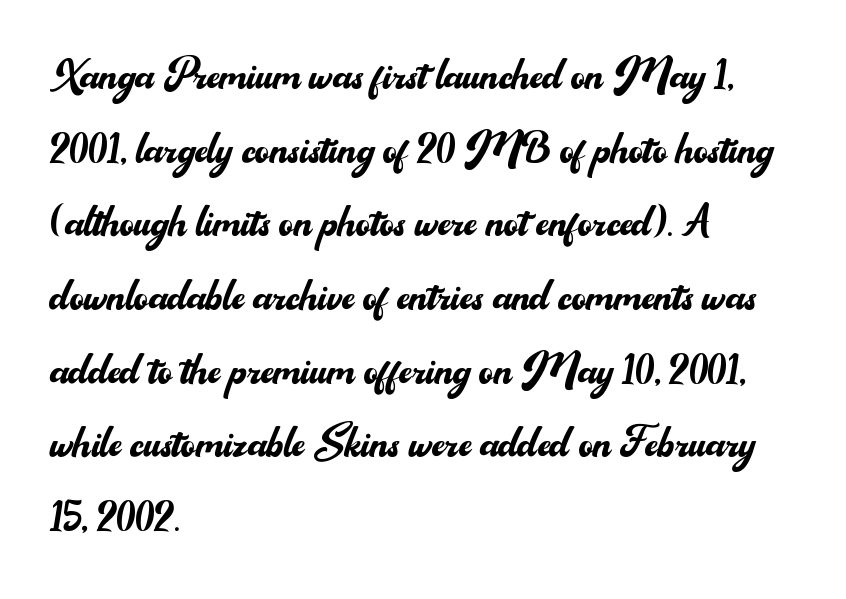
Q: Is the text bold? A: No.
Q: Is the text italic (slanted)? A: Yes.
Q: Is the typeface a serif or a sans-serif typeface? A: Sans-serif.
Q: Is the text underlined? A: No.
Q: How is the paragraph aligned? A: Left-aligned.
Q: Is the spacing between letters normal or unusually wide? A: Normal.
Q: Is the spacing between lines tight, normal or loose? A: Normal.
Q: Width (condensed, normal, or wide)? A: Normal.
Q: Stroke contrast? A: Medium.
Q: x-height? A: Small.
Q: Monospaced? A: No.
